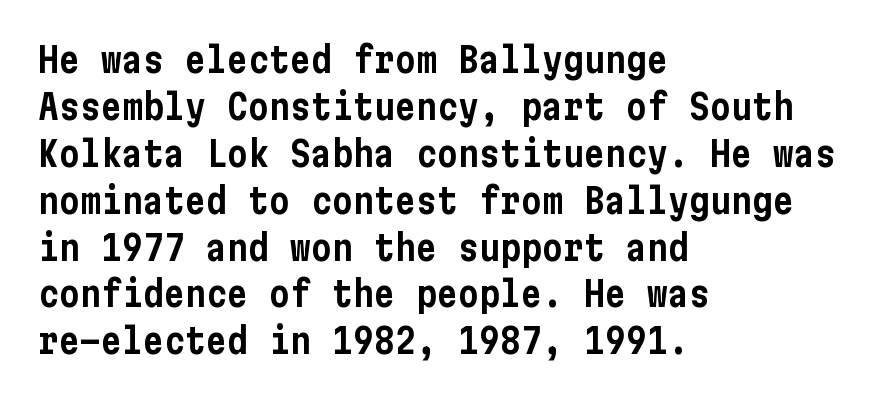
Q: Is the text italic (slanted)? A: No, it is upright.
Q: Is the typeface a serif or a sans-serif typeface? A: Sans-serif.
Q: Is the text underlined? A: No.
Q: How is the paragraph aligned? A: Left-aligned.
Q: Is the spacing between letters normal or unusually wide? A: Normal.
Q: Is the spacing between lines tight, normal or loose? A: Normal.
Q: Width (condensed, normal, or wide)? A: Condensed.
Q: Stroke contrast? A: Low.
Q: x-height? A: Medium.
